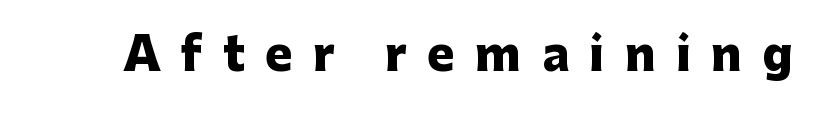
Q: Is the text bold? A: Yes.
Q: Is the text italic (slanted)? A: No, it is upright.
Q: Is the typeface a serif or a sans-serif typeface? A: Sans-serif.
Q: Is the text underlined? A: No.
Q: Is the spacing between letters normal or unusually wide? A: Unusually wide.
Q: Width (condensed, normal, or wide)? A: Normal.
Q: Stroke contrast? A: Low.
Q: x-height? A: Medium.
Q: Monospaced? A: No.
